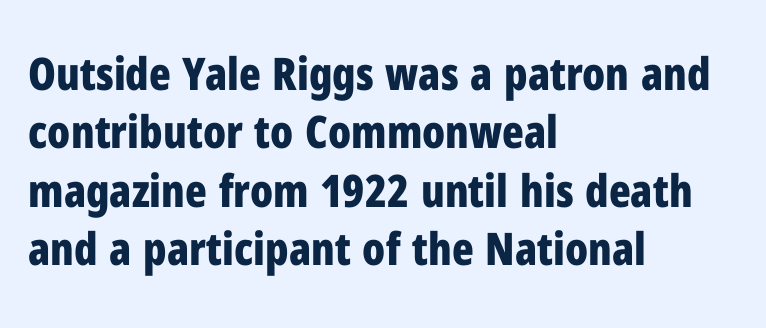
Q: Is the text bold? A: Yes.
Q: Is the text italic (slanted)? A: No, it is upright.
Q: Is the typeface a serif or a sans-serif typeface? A: Sans-serif.
Q: Is the text underlined? A: No.
Q: How is the paragraph aligned? A: Left-aligned.
Q: Is the spacing between letters normal or unusually wide? A: Normal.
Q: Is the spacing between lines tight, normal or loose? A: Normal.
Q: Width (condensed, normal, or wide)? A: Condensed.
Q: Stroke contrast? A: Low.
Q: x-height? A: Medium.
Q: Monospaced? A: No.
